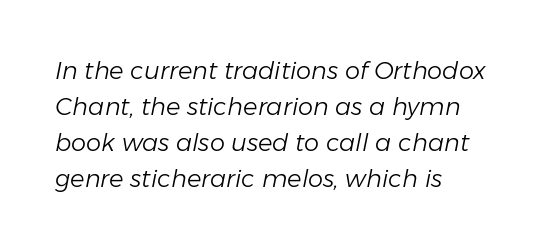
Q: Is the text bold? A: No.
Q: Is the text italic (slanted)? A: Yes, it leans right by about 11 degrees.
Q: Is the text underlined? A: No.
Q: How is the paragraph aligned? A: Left-aligned.
Q: Is the spacing between letters normal or unusually wide? A: Normal.
Q: Is the spacing between lines tight, normal or loose? A: Normal.
